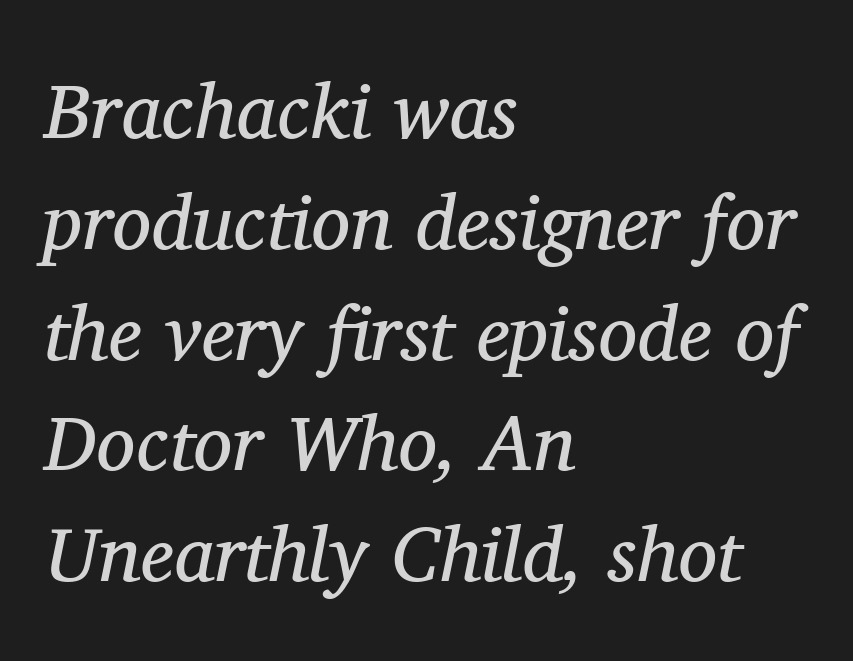
Q: Is the text bold? A: No.
Q: Is the text italic (slanted)? A: Yes, it leans right by about 11 degrees.
Q: Is the typeface a serif or a sans-serif typeface? A: Serif.
Q: Is the text underlined? A: No.
Q: How is the paragraph aligned? A: Left-aligned.
Q: Is the spacing between letters normal or unusually wide? A: Normal.
Q: Is the spacing between lines tight, normal or loose? A: Normal.
Q: Width (condensed, normal, or wide)? A: Normal.
Q: Stroke contrast? A: Medium.
Q: x-height? A: Medium.
Q: Monospaced? A: No.
